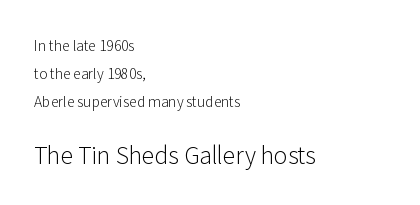
Caption: upper text group reduced, lower text group enlarged. A light-to-regular cut is what we see here. Plain, unruled lines of type. Whoever set this chose breathing room over compactness in the vertical rhythm. Alignment: flush left. The face used here is rendered with its standard letterfit.
